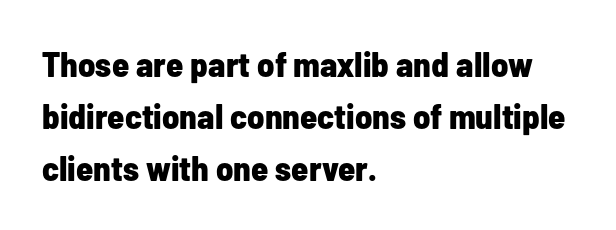
{"serif": "no", "italic": "no", "bold": "yes", "weight": "bold", "width": "condensed", "stroke_contrast": "low", "x_height": "medium", "monospaced": "no", "underline": "no", "align": "left", "line_spacing": "normal", "line_spacing_ratio": 1.48, "letter_spacing": "normal", "letter_spacing_em": 0.0, "glyph_px": 35}
